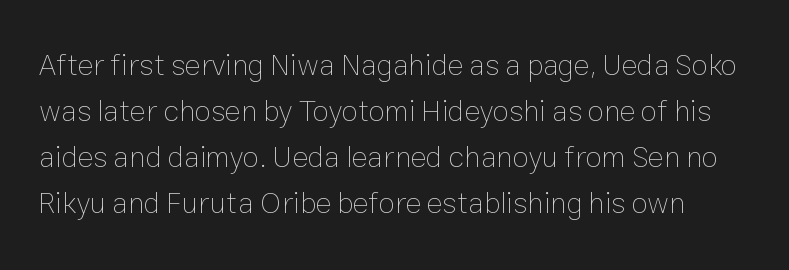
{"italic": "no", "bold": "no", "weight": "thin", "width": "normal", "stroke_contrast": "low", "x_height": "medium", "monospaced": "no", "underline": "no", "line_spacing": "normal", "line_spacing_ratio": 1.53, "letter_spacing": "normal", "letter_spacing_em": 0.0, "glyph_px": 30}
